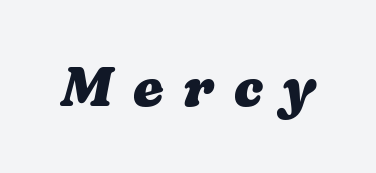
Q: Is the text bold? A: Yes.
Q: Is the text underlined? A: No.
Q: Is the spacing between letters normal or unusually wide? A: Unusually wide.
Q: Width (condensed, normal, or wide)? A: Wide.
Q: Stroke contrast? A: Medium.
Q: x-height? A: Medium.
Q: Monospaced? A: No.
